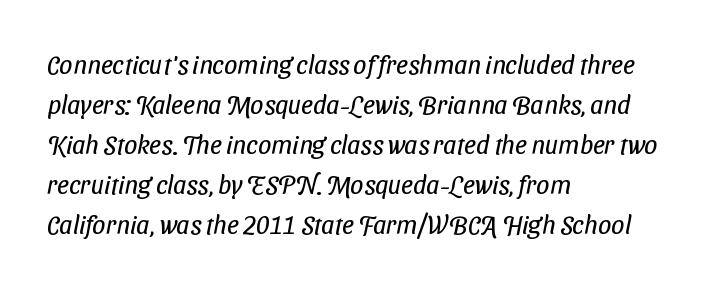
Compared with typical body copy, the letter spacing here is the same. Any mark beneath the type? The region is blank. The characters are drawn with everyday or finer stroke widths. Left-aligned paragraph, ragged on the right. Whoever set this chose a conventional vertical rhythm.
